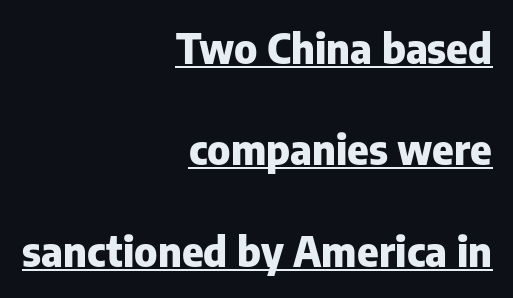
The setting favours the right margin, as signatures and pull-quotes sometimes do. Note the varied advance widths — an 'i' is clearly narrower than an 'm'. This rendering leaves character spacing at its baseline value. Compared with typical paragraphs, the rows here are farther apart. This sample uses an upright cut, with every glyph sitting square on the baseline. The strokes are fattened all the way to bold.
